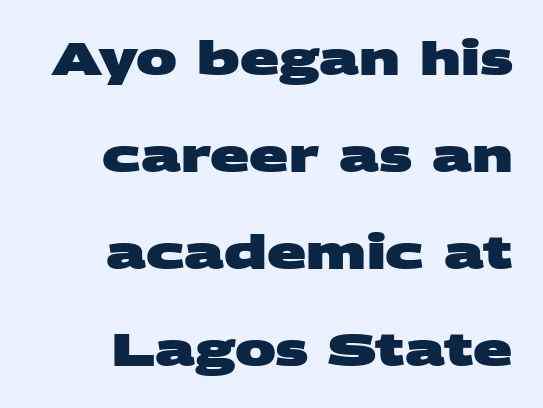
Check where the strokes stop: nothing finishes them off — pure sans. Characters follow at the spacing the type designer built in. The space beneath each line is pristine and unruled. Caption: bold face, heavy strokes.
